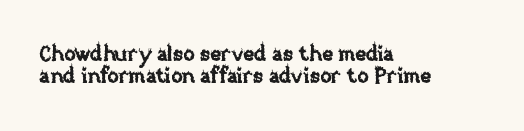
These lines huddle together more closely than default settings would place them. Posture: upright roman. Honestly, the letter spacing is just normal — you wouldn't notice it. The rag falls on the right side of this text block.
